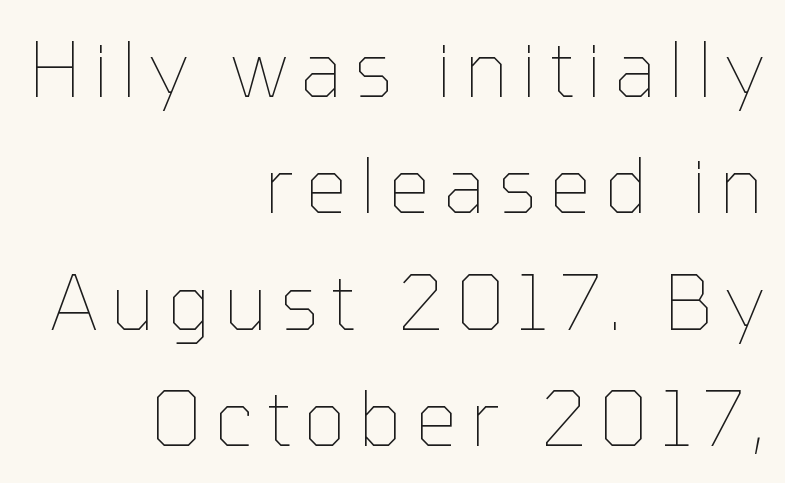
Q: Is the text bold? A: No.
Q: Is the text italic (slanted)? A: No, it is upright.
Q: Is the text underlined? A: No.
Q: How is the paragraph aligned? A: Right-aligned.
Q: Is the spacing between lines tight, normal or loose? A: Normal.
Q: Width (condensed, normal, or wide)? A: Normal.
Q: Stroke contrast? A: Low.
Q: x-height? A: Medium.
Q: Monospaced? A: No.
